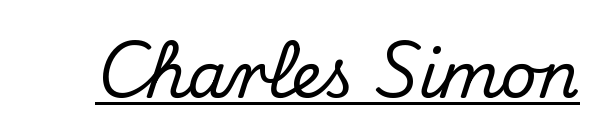
{"serif": "yes", "width": "normal", "stroke_contrast": "medium", "x_height": "small", "monospaced": "no", "underline": "yes", "letter_spacing": "normal", "letter_spacing_em": 0.0, "glyph_px": 63}
